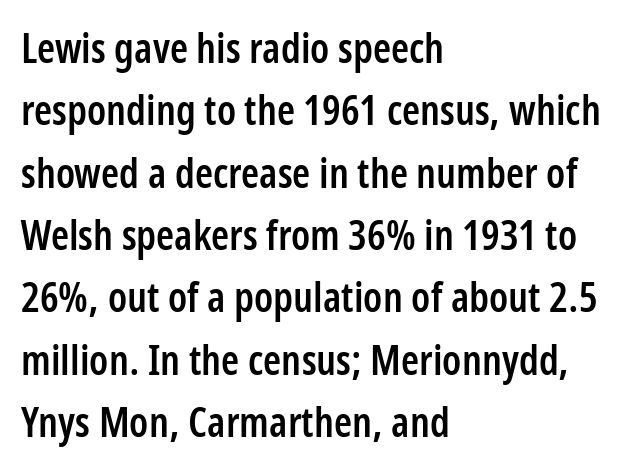
{"serif": "no", "italic": "no", "bold": "semi", "weight": "semibold", "width": "condensed", "stroke_contrast": "low", "x_height": "medium", "monospaced": "no", "underline": "no", "align": "left", "line_spacing": "normal", "line_spacing_ratio": 1.52, "letter_spacing": "normal", "letter_spacing_em": 0.0, "glyph_px": 41}
